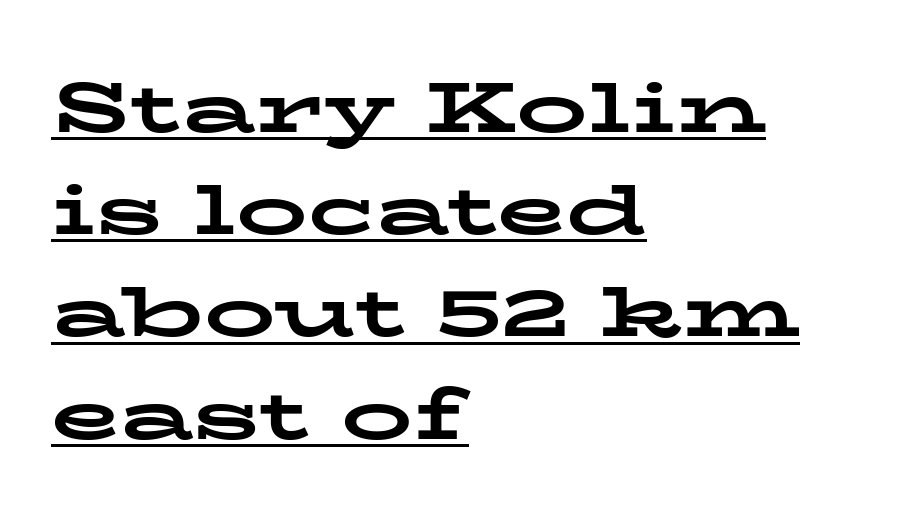
The image shows 71 px bold, wide serif type, upright; set left-aligned, normal line spacing (1.44x), normal letter spacing, underlined; low stroke contrast and a medium x-height.
